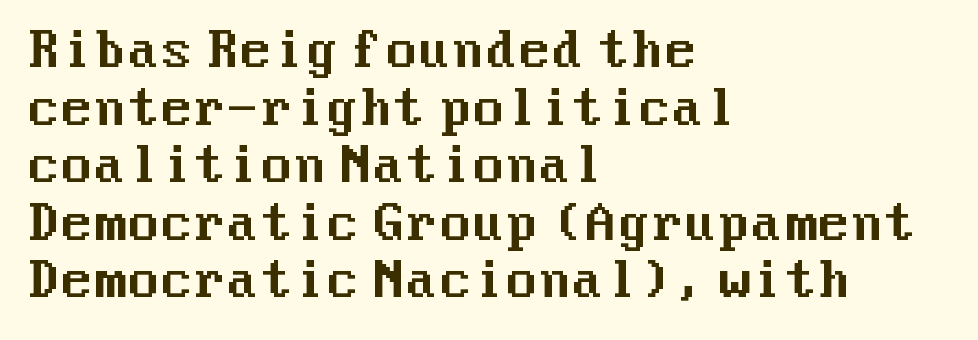
Q: Is the text italic (slanted)? A: No, it is upright.
Q: Is the typeface a serif or a sans-serif typeface? A: Sans-serif.
Q: Is the text underlined? A: No.
Q: How is the paragraph aligned? A: Left-aligned.
Q: Is the spacing between letters normal or unusually wide? A: Normal.
Q: Width (condensed, normal, or wide)? A: Normal.
Q: Stroke contrast? A: Medium.
Q: x-height? A: Medium.
